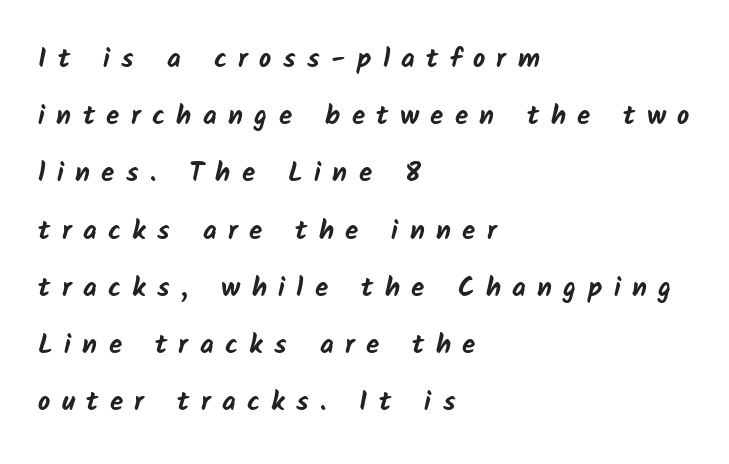
Summary of vertical rhythm: relaxed, with wide interline spacing. Is the block centered? No — it sits flush against the left margin. Honestly, the letter spacing is so wide it's the main thing you notice. A full-strength bold gives these letters their thick strokes. The strip under each line holds only bare page.
